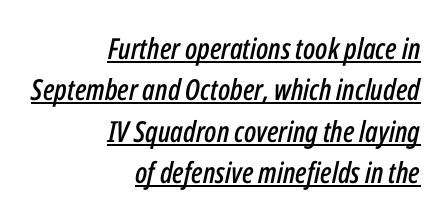
Observe the ordinary spacing: letters are neighbours, not strangers. These lines are rendered in a variable-pitch font. Is there much room between lines? A standard amount, neither cramped nor airy. Honestly, the underline is the first thing you notice here. Does the copy run flush right? Yes — the right margin is perfectly even.
